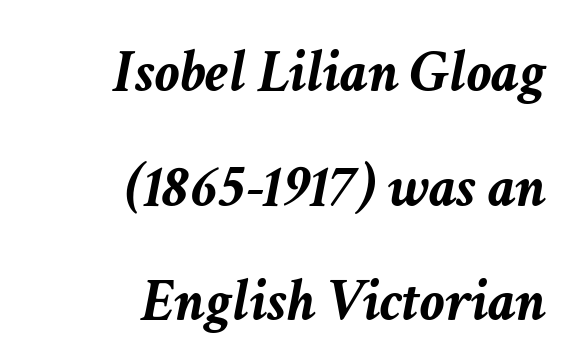
Q: Is the text bold? A: Yes.
Q: Is the text italic (slanted)? A: Yes, it leans right by about 11 degrees.
Q: Is the text underlined? A: No.
Q: How is the paragraph aligned? A: Right-aligned.
Q: Is the spacing between letters normal or unusually wide? A: Normal.
Q: Width (condensed, normal, or wide)? A: Normal.
Q: Stroke contrast? A: Low.
Q: x-height? A: Medium.
Q: Monospaced? A: No.
